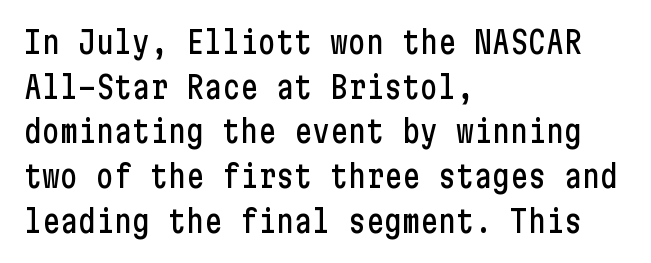
This is roman type, the default non-slanted kind. This sample keeps an unexceptional amount of space between lines. Horizontally, the lines are justified to the leading edge only. You can tell from the bare stems that sans-serif type was used. Unmarked baselines from the first word to the last. The letters sit at their default tracking, neither squeezed nor spread.
